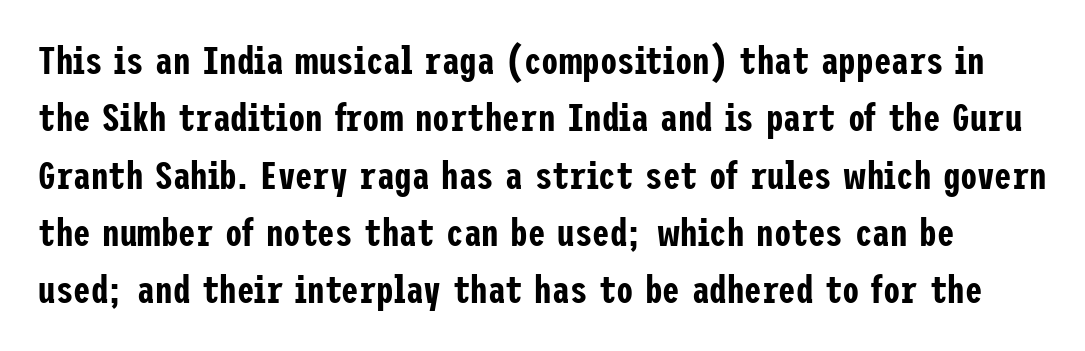
The image shows 39 px condensed sans-serif type, upright; set normal line spacing (1.47x), normal letter spacing, not underlined; low stroke contrast and a medium x-height.
